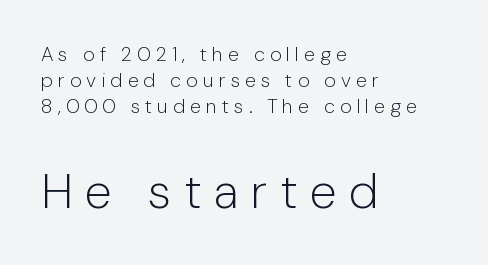
The image shows 49 px light sans-serif type, upright; set left-aligned, normal line spacing (1.31x), unusually wide letter spacing (+0.25 em), not underlined; the second (bottom) block is 2.45x larger; low stroke contrast and a medium x-height.
